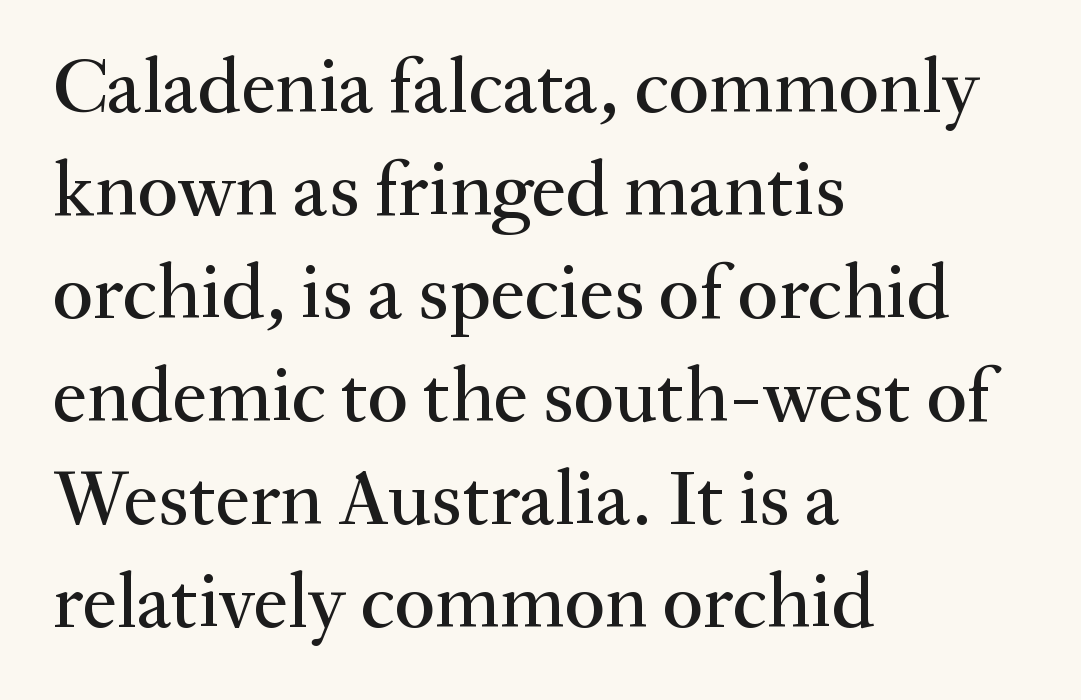
Q: Is the text italic (slanted)? A: No, it is upright.
Q: Is the typeface a serif or a sans-serif typeface? A: Serif.
Q: Is the text underlined? A: No.
Q: How is the paragraph aligned? A: Left-aligned.
Q: Is the spacing between letters normal or unusually wide? A: Normal.
Q: Is the spacing between lines tight, normal or loose? A: Normal.
Q: Width (condensed, normal, or wide)? A: Normal.
Q: Stroke contrast? A: Medium.
Q: x-height? A: Small.
Q: Monospaced? A: No.
